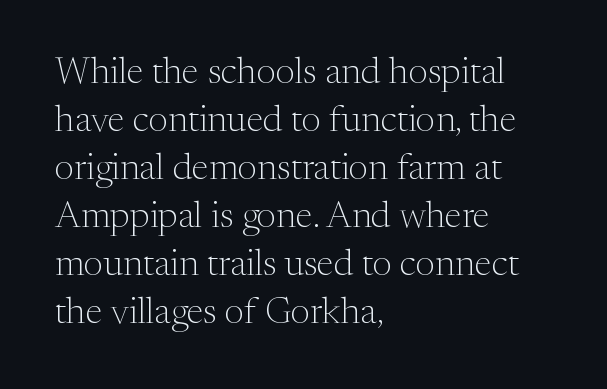
{"serif": "yes", "italic": "no", "bold": "no", "weight": "light", "width": "normal", "stroke_contrast": "medium", "x_height": "medium", "monospaced": "no", "underline": "no", "align": "left", "line_spacing": "normal", "line_spacing_ratio": 1.3, "letter_spacing": "normal", "letter_spacing_em": 0.0, "glyph_px": 37}
